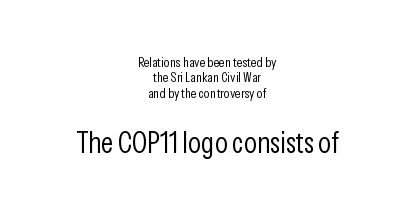
The image shows 30 px light, condensed sans-serif type, upright; set centered, tight line spacing (1.1x), normal letter spacing, not underlined; the second (bottom) block is 2.14x larger; low stroke contrast and a medium x-height.
